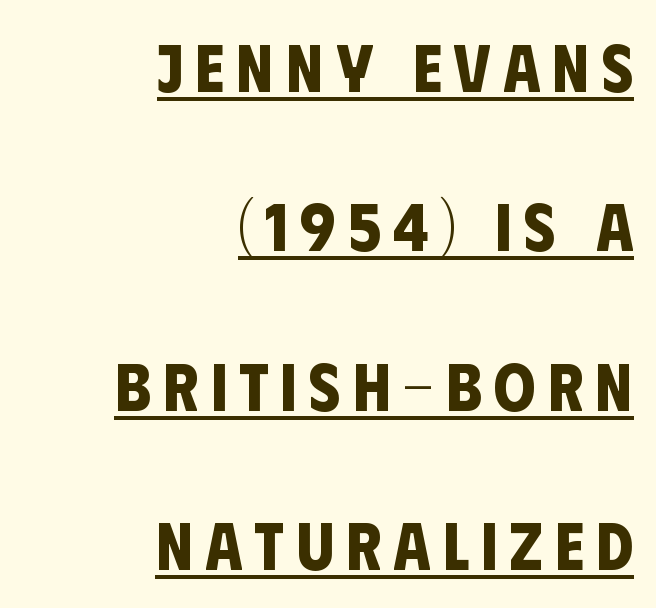
Quick note: underline on. Is this a fixed-width face? No — the glyphs have proportional, varying widths. Whoever set this chose breathing room over compactness in the vertical rhythm. The passage is arranged like a letterhead date or caption credit — flush right.
